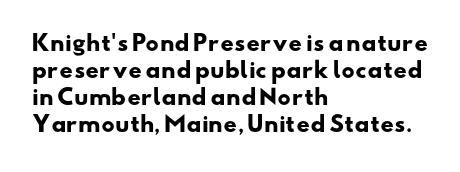
The image shows 21 px bold type; set left-aligned, normal line spacing (1.28x), normal letter spacing, not underlined.
